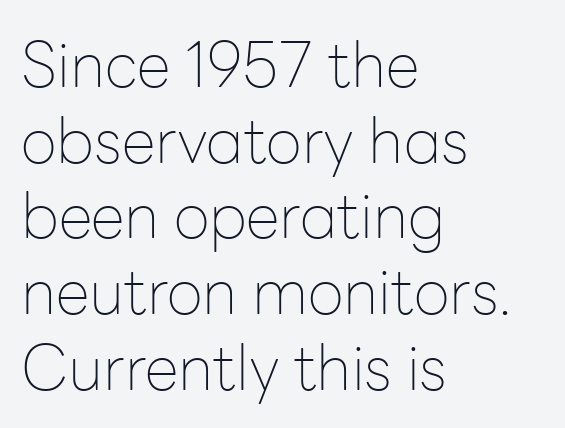
The image shows 62 px thin sans-serif type, upright; set left-aligned, line spacing 1.22x, normal letter spacing, not underlined; low stroke contrast and a medium x-height.
